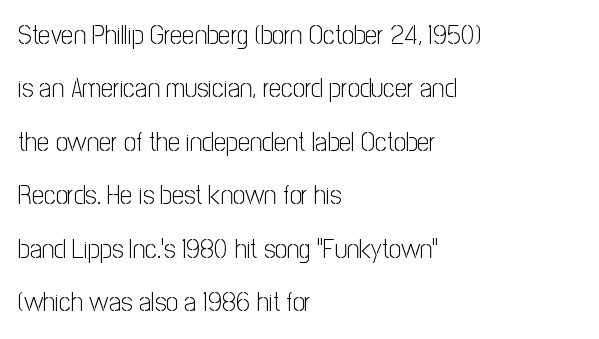
Stroke thickness stays within the range of a standard reading face or lighter. The area under the type is left untouched. Here the glyphs are tracked normally, forming tight word shapes. Horizontal bands of white between lines are thick stripes. It's the straight-up-and-down kind of type.
